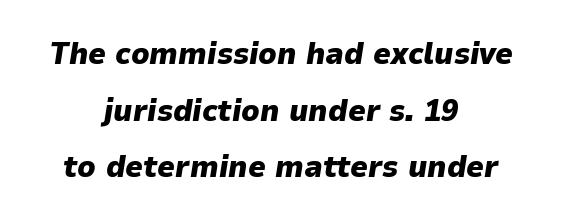
{"italic": "yes", "lean": "right", "slant_degrees": 9, "bold": "yes", "weight": "heavy", "width": "normal", "stroke_contrast": "low", "x_height": "medium", "monospaced": "no", "underline": "no", "align": "center", "line_spacing_ratio": 1.83, "letter_spacing": "normal", "letter_spacing_em": 0.0, "glyph_px": 31}
